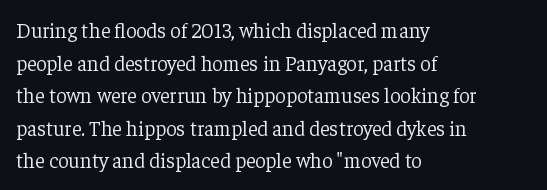
The axis of the letterforms is exactly vertical. Here the glyphs are tracked normally, forming tight word shapes. Descenders hang freely into open space. Line beginnings align vertically; line endings do not. The rows are spaced the way most documents space them.
